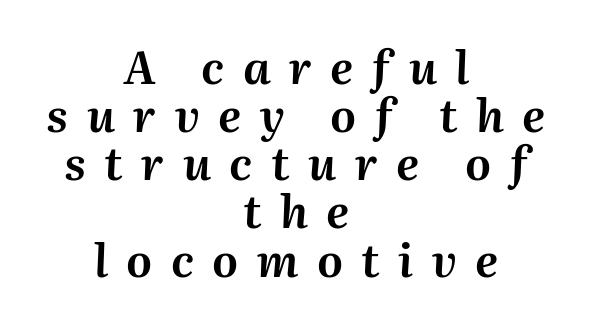
Q: Is the text italic (slanted)? A: Yes, it leans right by about 2 degrees.
Q: Is the text underlined? A: No.
Q: How is the paragraph aligned? A: Centered.
Q: Is the spacing between letters normal or unusually wide? A: Unusually wide.
Q: Is the spacing between lines tight, normal or loose? A: Tight.
Q: Width (condensed, normal, or wide)? A: Normal.
Q: Stroke contrast? A: Medium.
Q: x-height? A: Medium.
Q: Monospaced? A: No.
